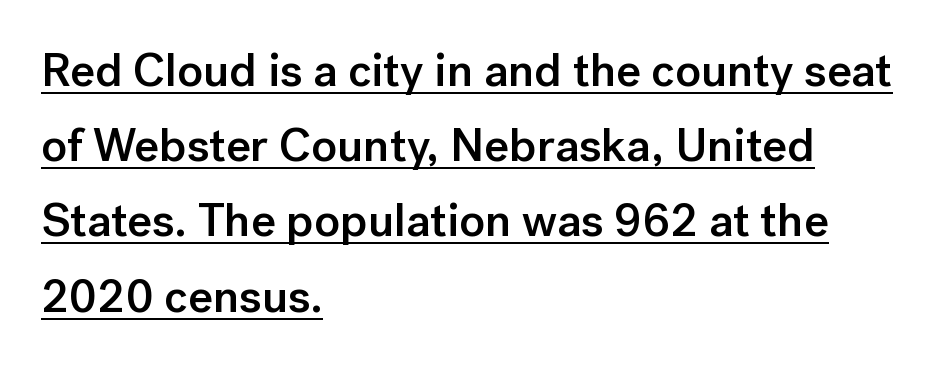
The image shows 47 px semibold sans-serif type, upright; set left-aligned, normal line spacing (1.6x), normal letter spacing, underlined; low stroke contrast and a medium x-height.
